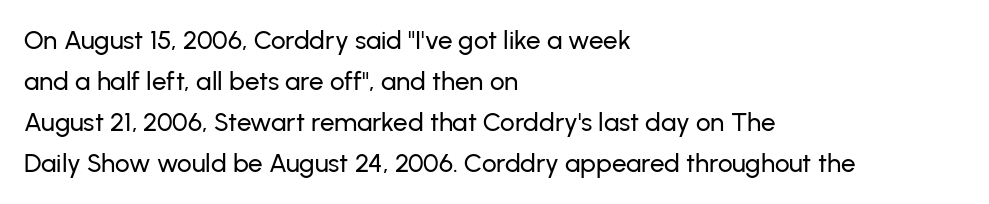
Descenders hang freely into open space. The font's upright variant was chosen for this text. Alignment: flush left. Leading: standard. The letterforms sit shoulder to shoulder at normal distance.
